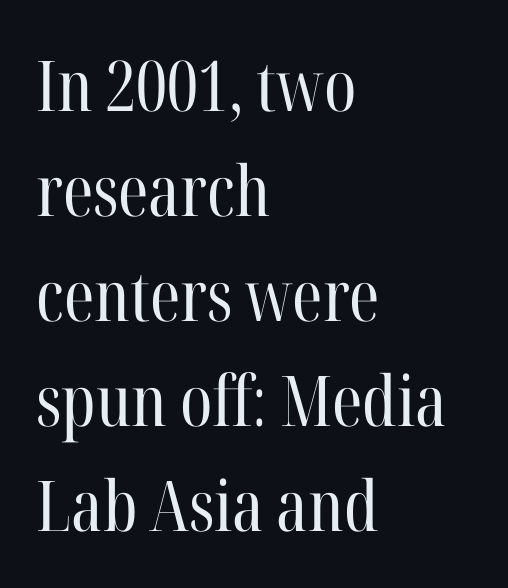
Rendered with straight, roman letterforms. Are there feet on the stems? There are — it's a serif. A typesetter would call this proportional, since set widths differ per character. Baseline-to-baseline distance is the conventional proportion of letter height. Compared with typical body copy, the letter spacing here is the same.
